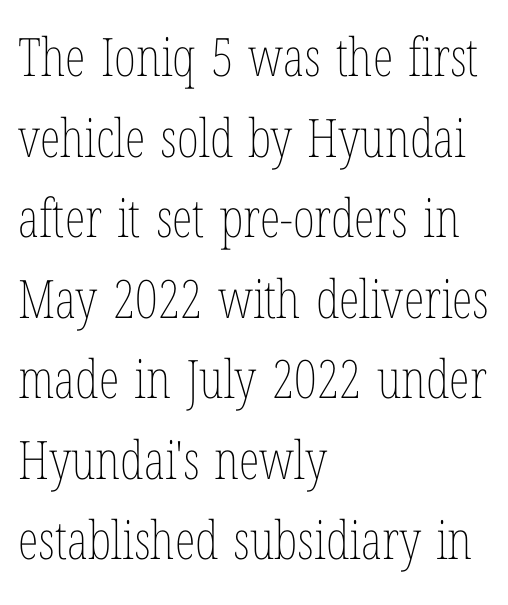
The image shows 53 px thin, condensed type, upright; set left-aligned, normal line spacing (1.52x), normal letter spacing, not underlined; low stroke contrast and a medium x-height.
